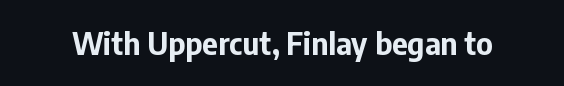
The image shows 30 px bold sans-serif type, upright; set normal letter spacing, not underlined; low stroke contrast and a medium x-height.
